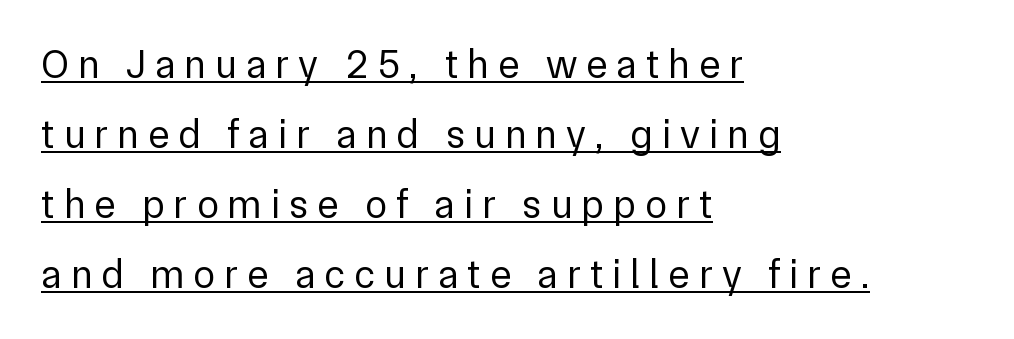
Q: Is the text bold? A: No.
Q: Is the text italic (slanted)? A: No, it is upright.
Q: Is the typeface a serif or a sans-serif typeface? A: Sans-serif.
Q: Is the text underlined? A: Yes.
Q: How is the paragraph aligned? A: Left-aligned.
Q: Is the spacing between letters normal or unusually wide? A: Unusually wide.
Q: Width (condensed, normal, or wide)? A: Normal.
Q: Stroke contrast? A: Low.
Q: x-height? A: Medium.
Q: Monospaced? A: No.
